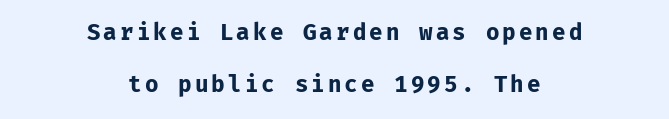
The characters look thick and weighty, a clear bold. Leading is clearly above the norm, producing a sparse column. A clean baseline with only descenders dipping below it. In CSS terms this would be text-align: center.
